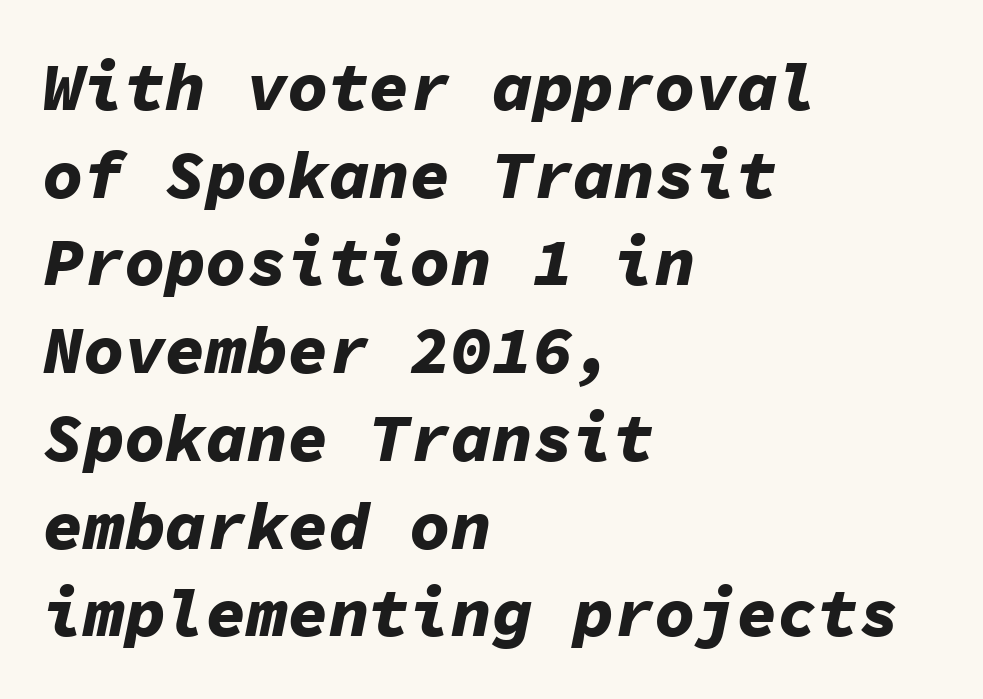
{"italic": "yes", "lean": "right", "slant_degrees": 11, "bold": "yes", "weight": "bold", "width": "normal", "stroke_contrast": "low", "x_height": "medium", "monospaced": "yes", "underline": "no", "align": "left", "line_spacing": "normal", "line_spacing_ratio": 1.29, "letter_spacing": "normal", "letter_spacing_em": 0.0, "glyph_px": 68}
